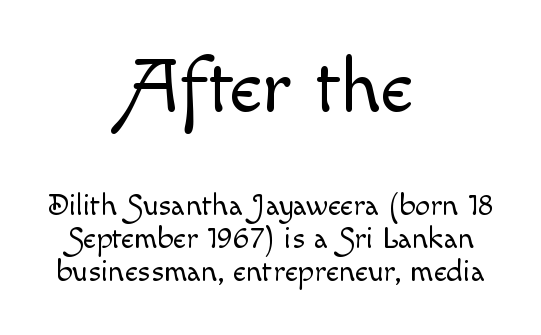
The image shows 77 px light type, upright; set centered, tight line spacing (1.07x), normal letter spacing, not underlined; the first (top) block is 2.48x larger; a small x-height.
